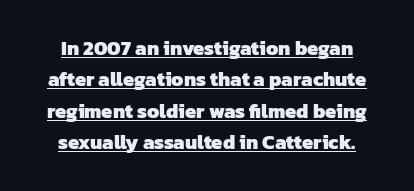
{"bold": "yes", "underline": "yes", "line_spacing": "normal", "line_spacing_ratio": 1.57, "letter_spacing": "normal", "letter_spacing_em": 0.0, "glyph_px": 20}
